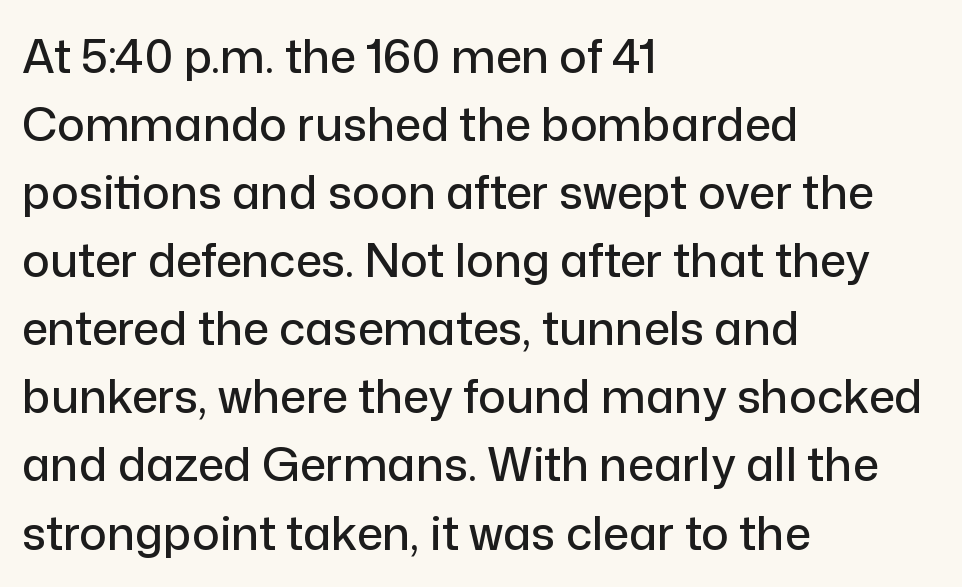
The image shows 46 px sans-serif type, upright; set left-aligned, normal line spacing (1.48x), normal letter spacing, not underlined; low stroke contrast and a medium x-height.
